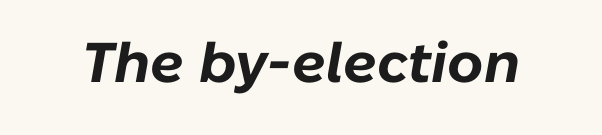
No extra tracking has been applied to these lines. The passage shown is typed in a proportional face where columns would drift. Weight: bold. A bare baseline throughout the passage.
